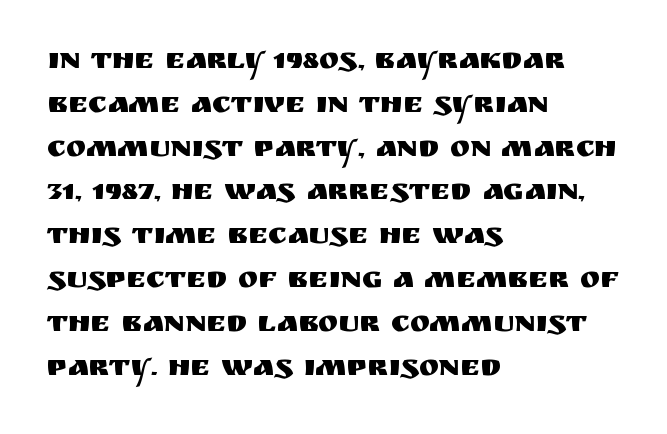
The image shows 30 px sans-serif type, upright; set left-aligned, normal line spacing (1.46x), normal letter spacing, not underlined; medium stroke contrast and a large x-height.
